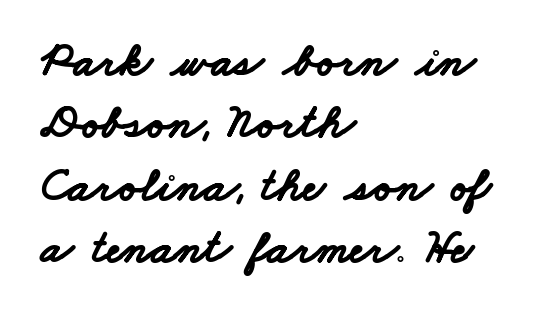
{"serif": "no", "bold": "yes", "weight": "bold", "width": "wide", "stroke_contrast": "low", "x_height": "small", "monospaced": "no", "underline": "no", "align": "left", "line_spacing": "normal", "line_spacing_ratio": 1.3, "letter_spacing": "normal", "letter_spacing_em": 0.0, "glyph_px": 48}
